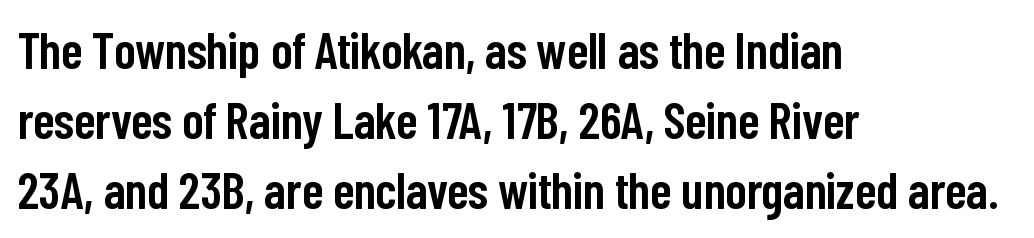
The image shows 51 px semibold, condensed sans-serif type, upright; set left-aligned, normal line spacing (1.37x), normal letter spacing, not underlined; low stroke contrast and a medium x-height.
